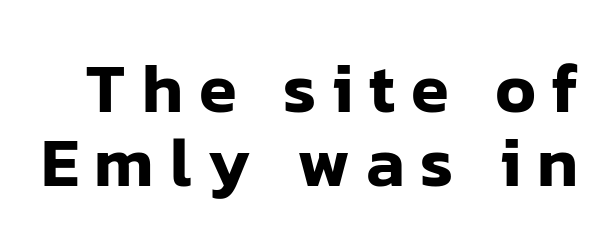
Q: Is the text italic (slanted)? A: No, it is upright.
Q: Is the typeface a serif or a sans-serif typeface? A: Sans-serif.
Q: Is the text underlined? A: No.
Q: Is the spacing between letters normal or unusually wide? A: Unusually wide.
Q: Is the spacing between lines tight, normal or loose? A: Tight.
Q: Width (condensed, normal, or wide)? A: Normal.
Q: Stroke contrast? A: Low.
Q: x-height? A: Medium.
Q: Monospaced? A: No.
